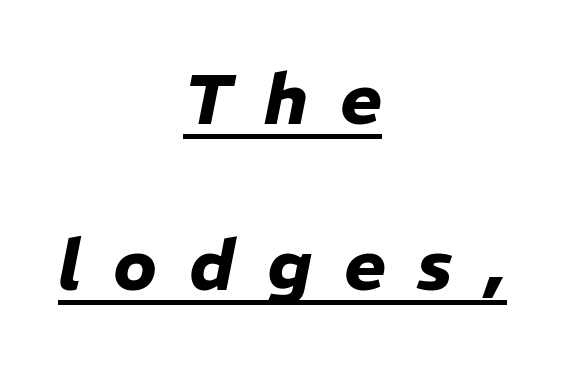
Q: Is the text bold? A: Yes.
Q: Is the text italic (slanted)? A: Yes, it leans right by about 11 degrees.
Q: Is the text underlined? A: Yes.
Q: How is the paragraph aligned? A: Centered.
Q: Is the spacing between letters normal or unusually wide? A: Unusually wide.
Q: Is the spacing between lines tight, normal or loose? A: Loose.
Q: Width (condensed, normal, or wide)? A: Normal.
Q: Stroke contrast? A: Low.
Q: x-height? A: Medium.
Q: Monospaced? A: No.
